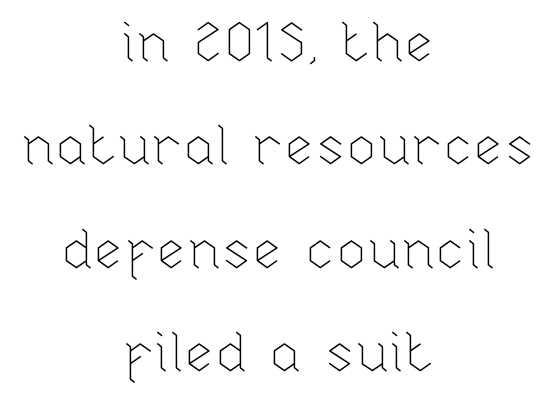
Lines of text with bare space underneath. Rendered with straight, roman letterforms. Centered paragraph, ragged on both sides. The rendering uses natural spacing where letterforms have individual widths. Is the type heavy? It reads as light-to-regular instead. Honestly, the letter spacing is just normal — you wouldn't notice it.
